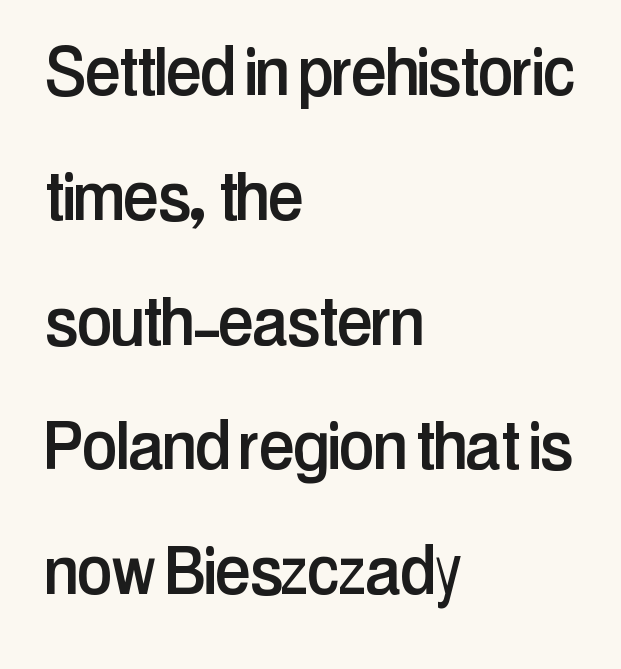
The image shows 80 px condensed sans-serif type, upright; set left-aligned, normal line spacing (1.56x), normal letter spacing, not underlined; low stroke contrast and a medium x-height.
